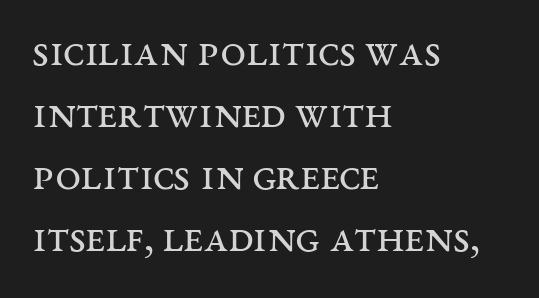
Q: Is the text bold? A: No.
Q: Is the text italic (slanted)? A: No, it is upright.
Q: Is the typeface a serif or a sans-serif typeface? A: Serif.
Q: Is the text underlined? A: No.
Q: How is the paragraph aligned? A: Left-aligned.
Q: Is the spacing between letters normal or unusually wide? A: Normal.
Q: Is the spacing between lines tight, normal or loose? A: Normal.
Q: Width (condensed, normal, or wide)? A: Wide.
Q: Stroke contrast? A: Medium.
Q: x-height? A: Large.
Q: Monospaced? A: No.
